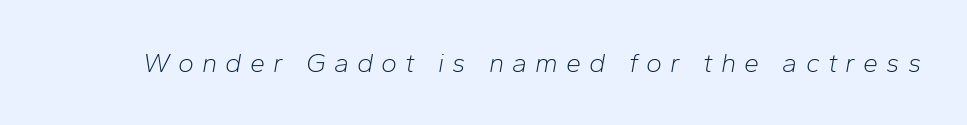
The image shows 27 px text type, italic (leaning right); set unusually wide letter spacing (+0.3 em), not underlined.
